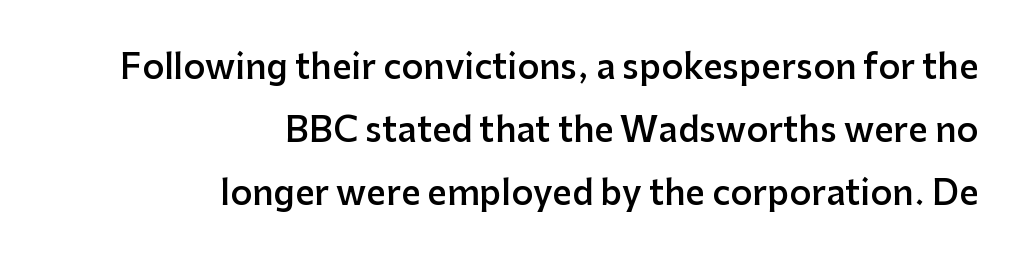
The image shows 34 px semibold sans-serif type, upright; set right-aligned, line spacing 1.86x, normal letter spacing, not underlined; low stroke contrast and a medium x-height.
